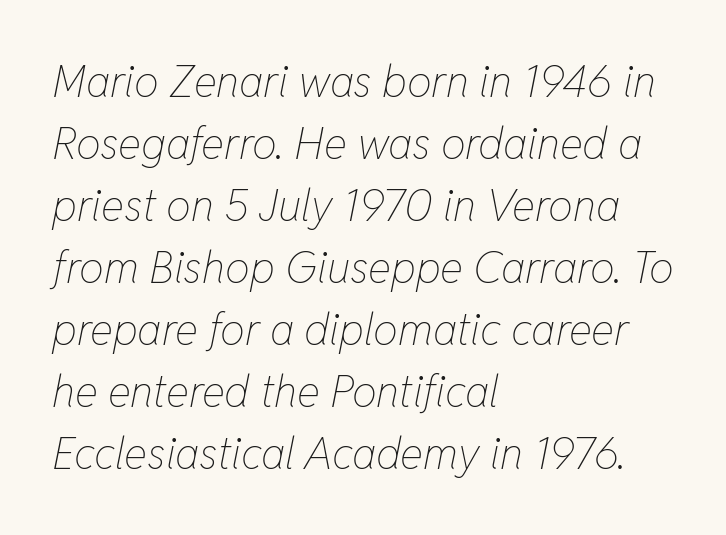
How are the letters spaced? Ordinarily, with no added tracking. The characters are drawn with everyday or finer stroke widths. Notice how descenders clear the ascenders below comfortably — that's standard leading. This is oblique type, the kind used for emphasis or titles.
